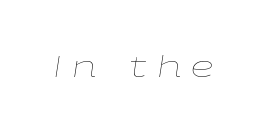
Q: Is the text bold? A: No.
Q: Is the text italic (slanted)? A: Yes, it leans right by about 9 degrees.
Q: Is the text underlined? A: No.
Q: Is the spacing between letters normal or unusually wide? A: Unusually wide.
Q: Width (condensed, normal, or wide)? A: Wide.
Q: Stroke contrast? A: Low.
Q: x-height? A: Medium.
Q: Monospaced? A: No.
